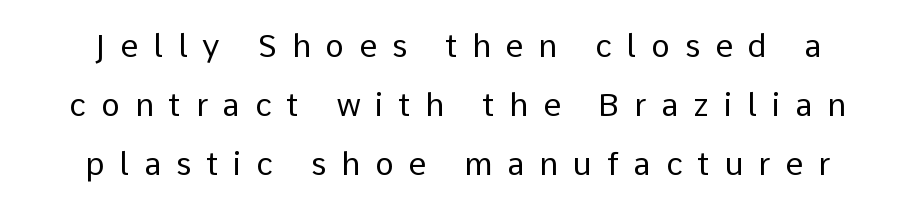
{"serif": "no", "italic": "no", "bold": "no", "weight": "regular", "width": "normal", "stroke_contrast": "low", "x_height": "medium", "monospaced": "no", "underline": "no", "line_spacing_ratio": 1.85, "letter_spacing": "wide", "letter_spacing_em": 0.46, "glyph_px": 32}
